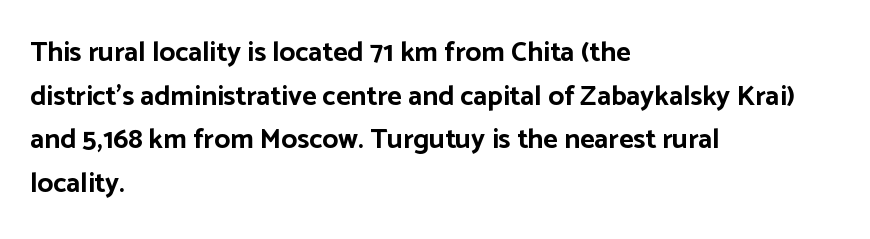
{"serif": "no", "italic": "no", "bold": "yes", "weight": "bold", "width": "normal", "stroke_contrast": "low", "x_height": "medium", "monospaced": "no", "underline": "no", "align": "left", "line_spacing": "normal", "line_spacing_ratio": 1.56, "letter_spacing": "normal", "letter_spacing_em": 0.0, "glyph_px": 28}
